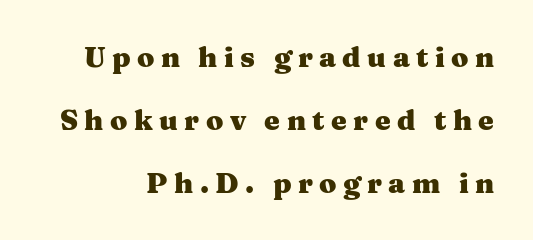
Q: Is the text bold? A: Yes.
Q: Is the text italic (slanted)? A: No, it is upright.
Q: Is the typeface a serif or a sans-serif typeface? A: Serif.
Q: Is the text underlined? A: No.
Q: Is the spacing between letters normal or unusually wide? A: Unusually wide.
Q: Is the spacing between lines tight, normal or loose? A: Loose.
Q: Width (condensed, normal, or wide)? A: Wide.
Q: Stroke contrast? A: Medium.
Q: x-height? A: Medium.
Q: Monospaced? A: No.
